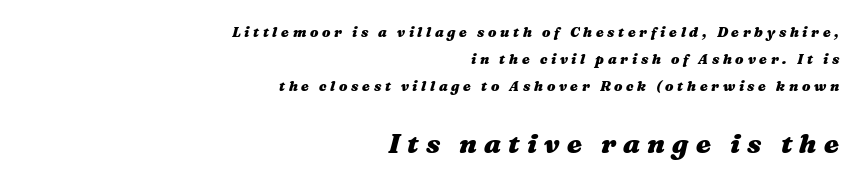
Larger block? The one below; the one above is distinctly smaller. Each glyph is drawn with heavy, bold strokes. This sample uses an oblique cut, with every glyph tilted off the vertical. A typesetter would call this heavily tracked-out type.
